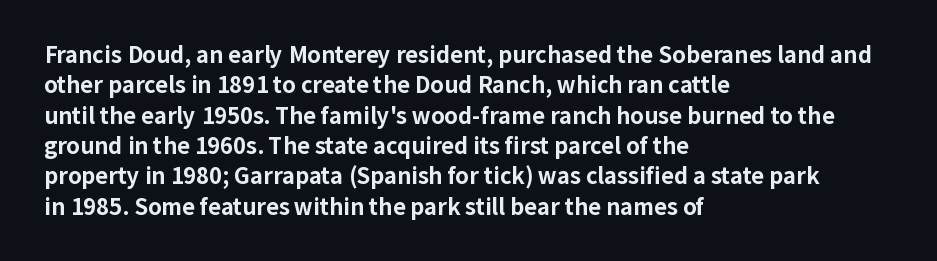
The paragraph shown leans on its left margin. The glyphs have the mass of a bold cut. How are the letters spaced? Ordinarily, with no added tracking. This sample uses an upright cut, with every glyph sitting square on the baseline.
